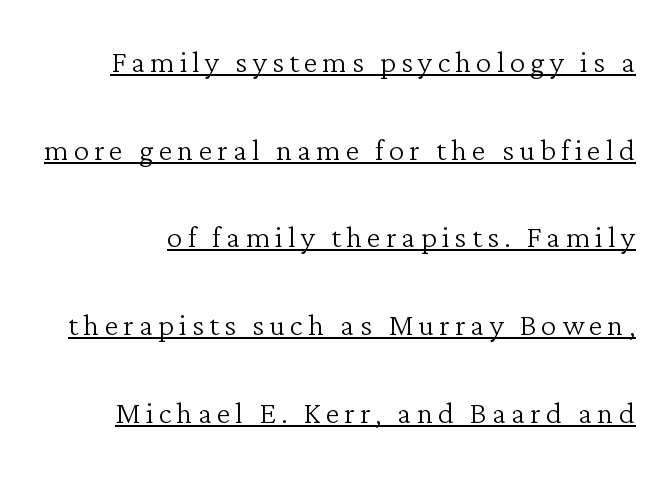
{"serif": "yes", "italic": "no", "bold": "no", "weight": "light", "width": "normal", "stroke_contrast": "low", "x_height": "medium", "monospaced": "no", "underline": "yes", "line_spacing": "loose", "line_spacing_ratio": 2.25, "glyph_px": 39}
